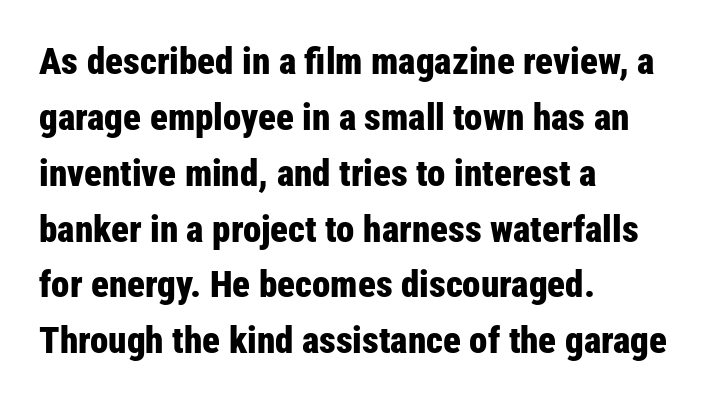
The image shows 37 px bold, condensed sans-serif type, upright; set left-aligned, normal line spacing (1.51x), normal letter spacing, not underlined; low stroke contrast and a medium x-height.
